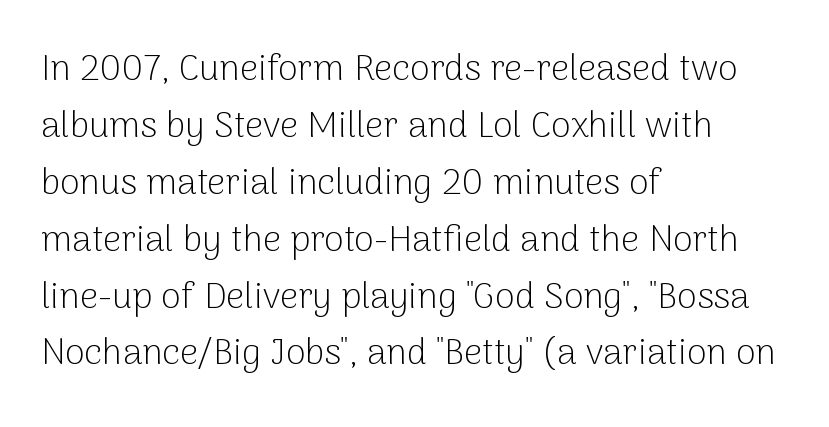
Summary of vertical rhythm: regular, with standard interline spacing. Line starts are locked; line ends wander. Style check: upright. Descender tails drop into unmarked territory. The face looks like a standard text weight, possibly lighter. The characters display no serif detailing; their extremities are plain.
